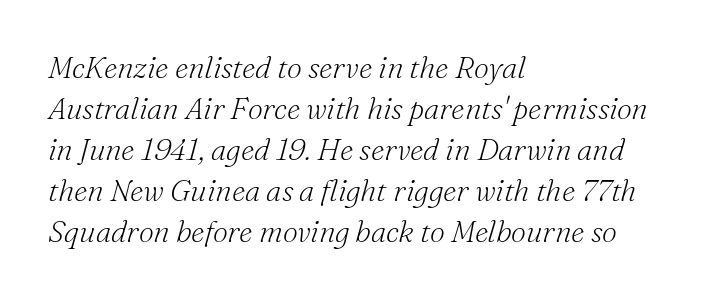
Q: Is the text bold? A: No.
Q: Is the text italic (slanted)? A: Yes, it leans right by about 16 degrees.
Q: Is the typeface a serif or a sans-serif typeface? A: Serif.
Q: Is the text underlined? A: No.
Q: How is the paragraph aligned? A: Left-aligned.
Q: Is the spacing between letters normal or unusually wide? A: Normal.
Q: Is the spacing between lines tight, normal or loose? A: Normal.
Q: Width (condensed, normal, or wide)? A: Normal.
Q: Stroke contrast? A: Medium.
Q: x-height? A: Small.
Q: Monospaced? A: No.
